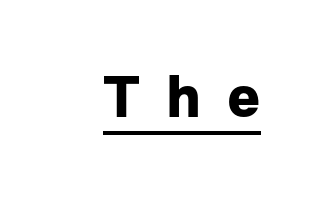
Note the varied advance widths — an 'i' is clearly narrower than an 'm'. Ascenders rise straight up at ninety degrees. Does extra space separate the letters? Yes, quite a lot of it. Short and long lines alike share a common ending point at right.
